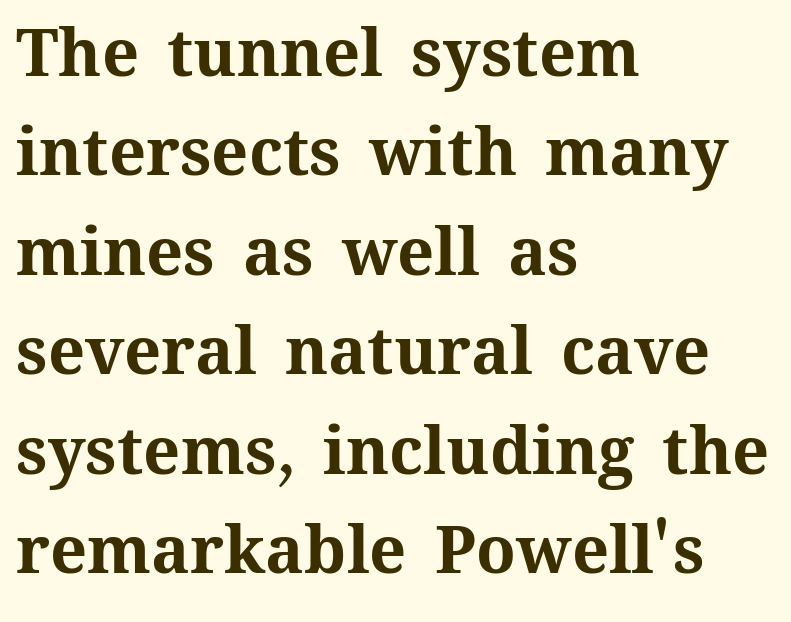
Q: Is the text bold? A: Yes.
Q: Is the text italic (slanted)? A: No, it is upright.
Q: Is the text underlined? A: No.
Q: How is the paragraph aligned? A: Left-aligned.
Q: Is the spacing between letters normal or unusually wide? A: Normal.
Q: Is the spacing between lines tight, normal or loose? A: Normal.
Q: Width (condensed, normal, or wide)? A: Normal.
Q: Stroke contrast? A: Medium.
Q: x-height? A: Medium.
Q: Monospaced? A: No.
